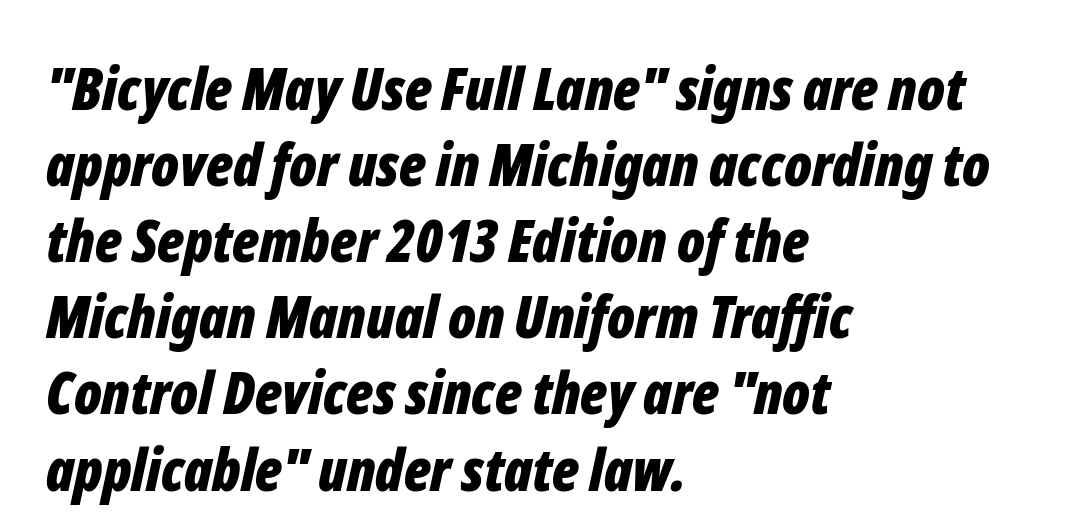
{"italic": "yes", "lean": "right", "slant_degrees": 12, "bold": "yes", "weight": "bold", "width": "condensed", "stroke_contrast": "low", "x_height": "medium", "monospaced": "no", "underline": "no", "align": "left", "line_spacing": "normal", "line_spacing_ratio": 1.29, "letter_spacing": "normal", "letter_spacing_em": 0.0, "glyph_px": 59}
